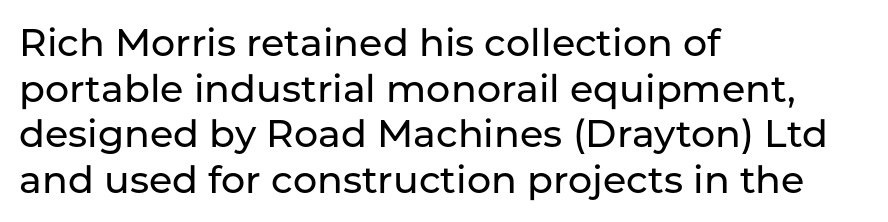
The glyphs in this specimen are sans serif. If you drew a line through each stem, it would be perfectly vertical. Do the characters align in a grid? No, the font is proportional. Tracking value appears to be zero — textbook default spacing.
